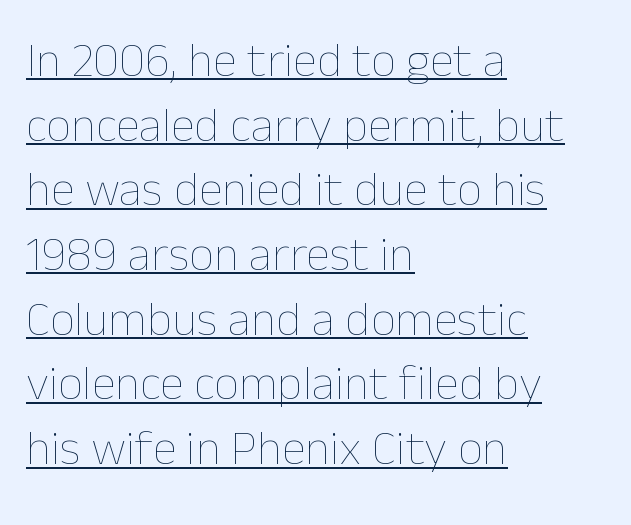
{"italic": "no", "bold": "no", "weight": "thin", "width": "normal", "stroke_contrast": "low", "x_height": "medium", "monospaced": "no", "underline": "yes", "align": "left", "line_spacing": "normal", "line_spacing_ratio": 1.32, "letter_spacing": "normal", "letter_spacing_em": 0.0, "glyph_px": 49}
